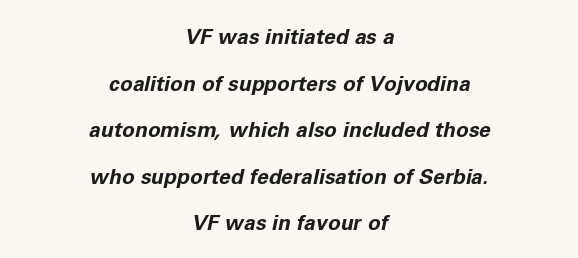
The image shows 21 px bold type, italic (leaning right); set centered, loose line spacing (2.22x), normal letter spacing, not underlined.
